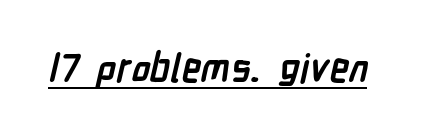
{"serif": "no", "bold": "yes", "weight": "semibold", "width": "condensed", "stroke_contrast": "low", "x_height": "medium", "monospaced": "no", "underline": "yes", "letter_spacing": "normal", "letter_spacing_em": 0.0, "glyph_px": 39}
